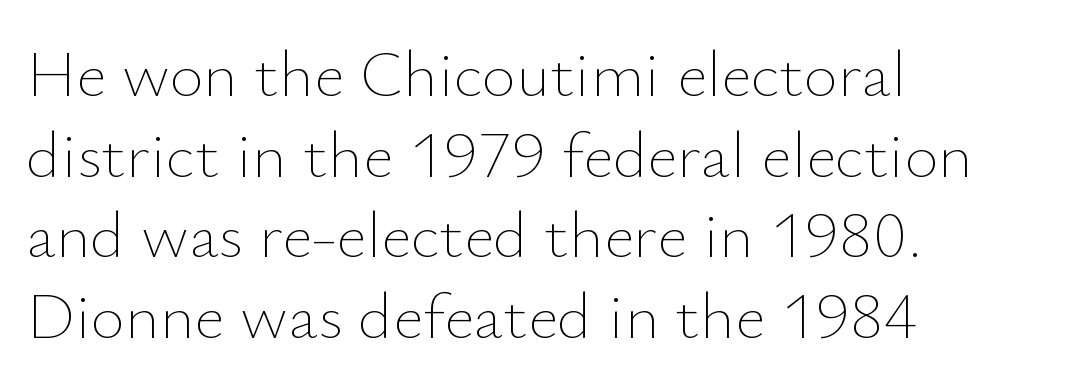
Q: Is the text bold? A: No.
Q: Is the text italic (slanted)? A: No, it is upright.
Q: Is the text underlined? A: No.
Q: How is the paragraph aligned? A: Left-aligned.
Q: Is the spacing between letters normal or unusually wide? A: Normal.
Q: Width (condensed, normal, or wide)? A: Normal.
Q: Stroke contrast? A: Low.
Q: x-height? A: Small.
Q: Monospaced? A: No.
